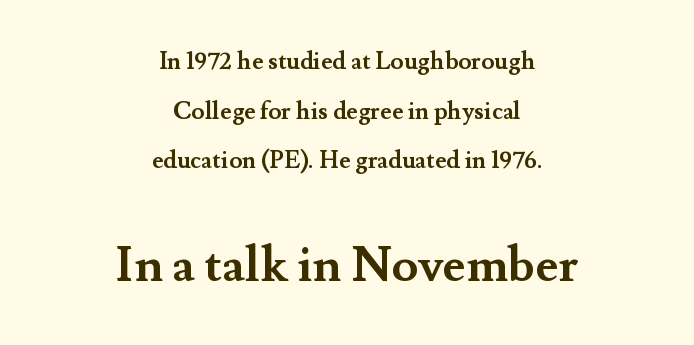
{"serif": "yes", "italic": "no", "bold": "yes", "weight": "semibold", "width": "normal", "stroke_contrast": "medium", "x_height": "small", "monospaced": "no", "underline": "no", "align": "center", "line_spacing": "loose", "line_spacing_ratio": 2.07, "letter_spacing": "normal", "letter_spacing_em": 0.0, "larger_block": "second", "size_ratio": 2.04, "glyph_px": 49}
